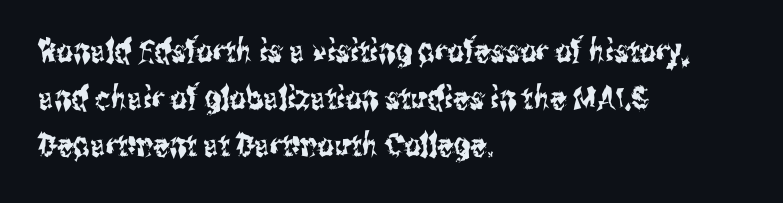
The image shows 32 px condensed sans-serif type, upright; set left-aligned, normal line spacing (1.47x), normal letter spacing, not underlined; medium stroke contrast and a medium x-height.
